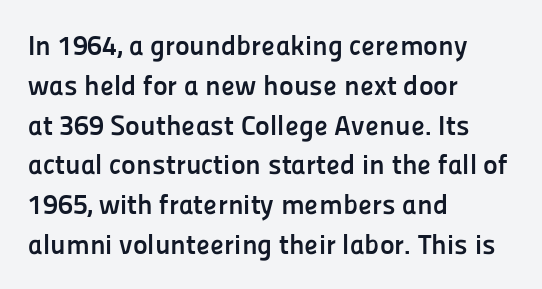
Examine the stroke ends and you'll find no serifs. Line spacing here is normal. Each line starts at the same left margin while the right side varies. This rendering leaves character spacing at its baseline value. In terms of weight, the rendering is a true, heavy bold.
